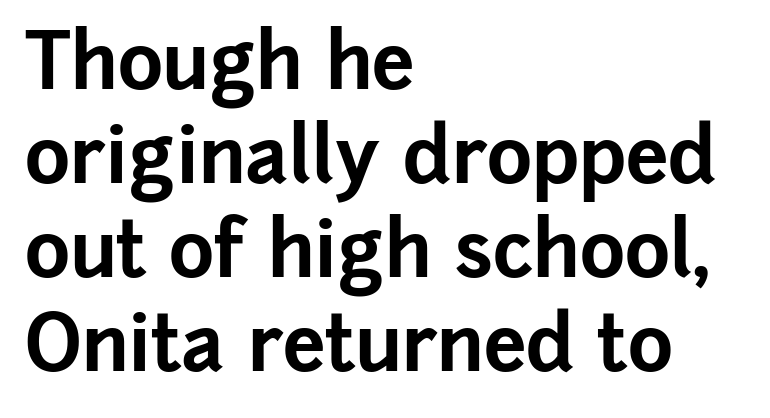
Plenty of ink on the page — the face is bold. A typesetter would label this face a sans. Tall strokes in this sample are plumb rather than angled. Descenders are the only things crossing below the line. Layout note: lines flush left.
